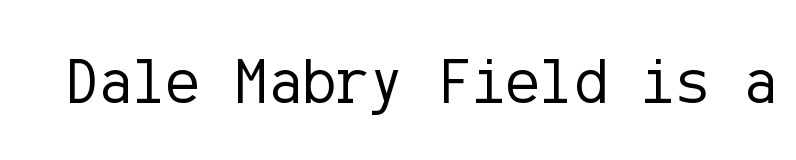
{"serif": "no", "italic": "no", "bold": "no", "weight": "regular", "width": "normal", "stroke_contrast": "low", "x_height": "medium", "underline": "no", "letter_spacing": "normal", "letter_spacing_em": 0.0, "glyph_px": 64}
